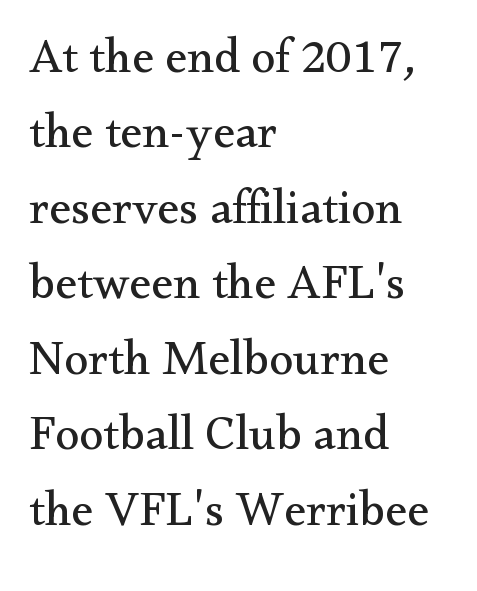
{"serif": "yes", "italic": "no", "bold": "no", "weight": "regular", "width": "normal", "stroke_contrast": "medium", "x_height": "small", "monospaced": "no", "underline": "no", "align": "left", "line_spacing": "normal", "line_spacing_ratio": 1.54, "letter_spacing": "normal", "letter_spacing_em": 0.0, "glyph_px": 49}
